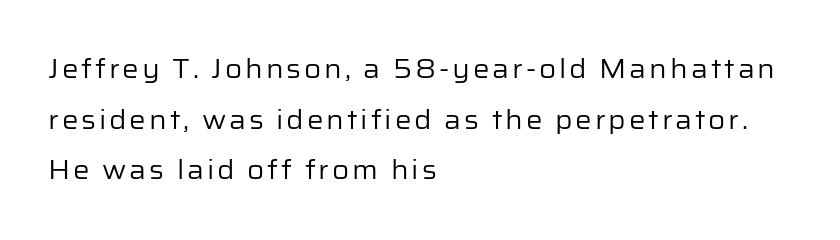
{"italic": "no", "bold": "no", "underline": "no", "align": "left", "line_spacing": "loose", "line_spacing_ratio": 1.95, "glyph_px": 26}
